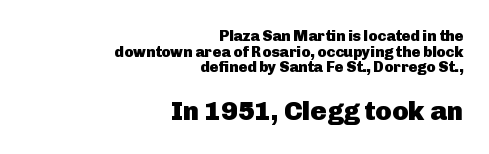
The image shows 27 px bold type, upright; set right-aligned, tight line spacing (1.04x), normal letter spacing, not underlined; the second (bottom) block is 1.8x larger.
